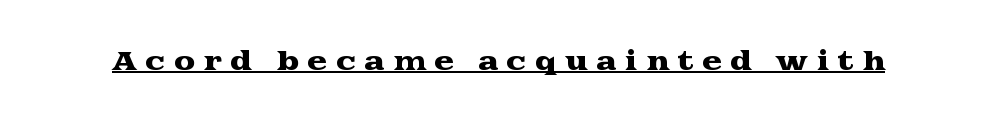
Q: Is the text italic (slanted)? A: No, it is upright.
Q: Is the text underlined? A: Yes.
Q: Is the spacing between letters normal or unusually wide? A: Unusually wide.
